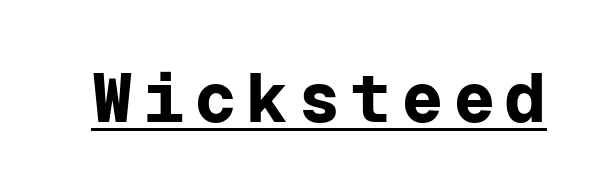
The image shows 68 px bold sans-serif type, upright, monospaced; set underlined; low stroke contrast and a medium x-height.
